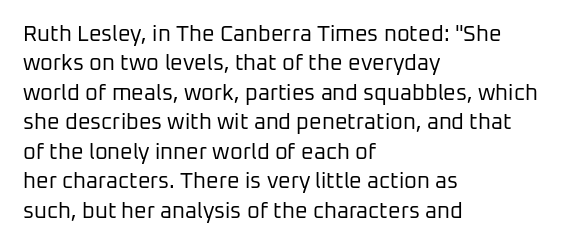
{"italic": "no", "bold": "no", "underline": "no", "align": "left", "line_spacing": "normal", "line_spacing_ratio": 1.34, "letter_spacing": "normal", "letter_spacing_em": 0.0, "glyph_px": 22}
